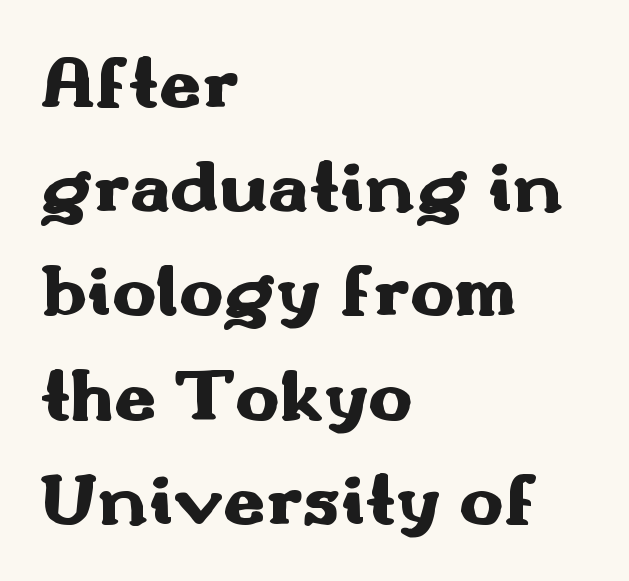
Each row of text sits above clean, open space. The leading is moderate, giving the passage an even texture. Letterform terminals end flat and unadorned throughout the passage. The rendering anchors every line to the left-hand side.
